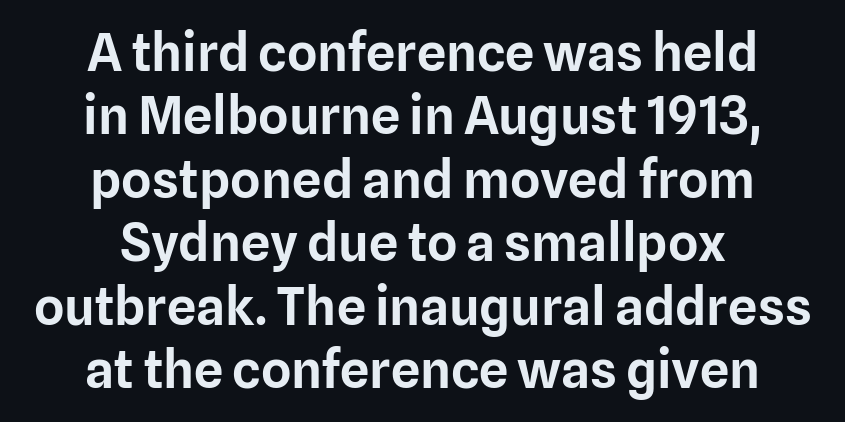
Q: Is the text italic (slanted)? A: No, it is upright.
Q: Is the typeface a serif or a sans-serif typeface? A: Sans-serif.
Q: Is the text underlined? A: No.
Q: How is the paragraph aligned? A: Centered.
Q: Is the spacing between letters normal or unusually wide? A: Normal.
Q: Width (condensed, normal, or wide)? A: Normal.
Q: Stroke contrast? A: Low.
Q: x-height? A: Medium.
Q: Monospaced? A: No.
